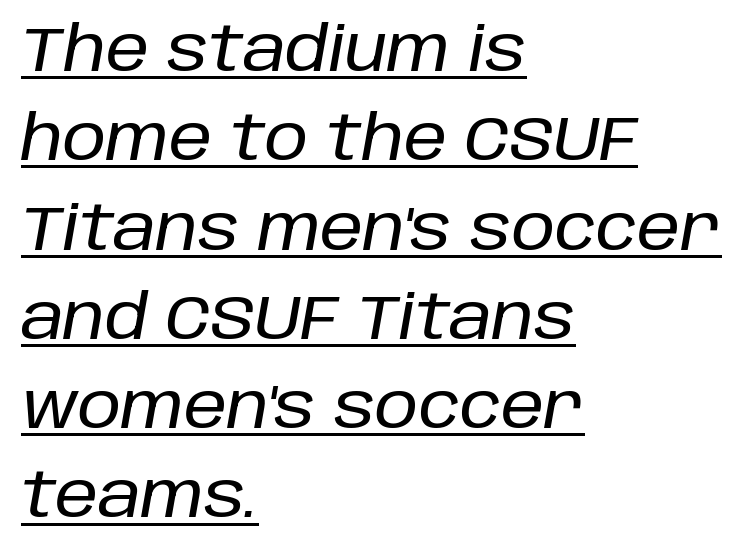
The face used here is rendered with its standard letterfit. Honestly, the row spacing looks completely unremarkable. These lines were composed using italics. Has an underline been added? It has. The letters advance in unequal steps, a hallmark of proportional type.
